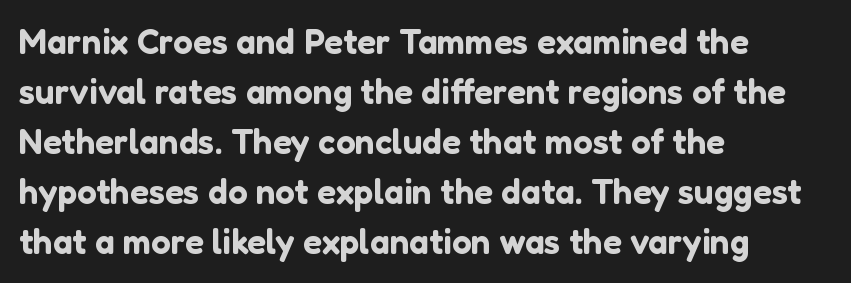
Q: Is the text italic (slanted)? A: No, it is upright.
Q: Is the typeface a serif or a sans-serif typeface? A: Sans-serif.
Q: Is the text underlined? A: No.
Q: How is the paragraph aligned? A: Left-aligned.
Q: Is the spacing between letters normal or unusually wide? A: Normal.
Q: Is the spacing between lines tight, normal or loose? A: Normal.
Q: Width (condensed, normal, or wide)? A: Normal.
Q: Stroke contrast? A: Low.
Q: x-height? A: Medium.
Q: Monospaced? A: No.
